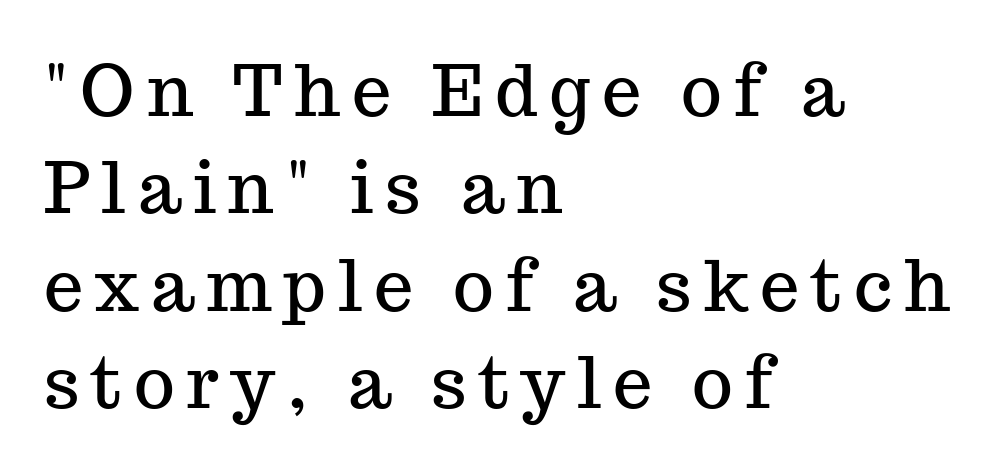
Glance below the letters and you will spot only blank space. Looks like regular typesetting: each glyph gets only the width it needs. Serifs: yes, visible at the terminals of the letterforms. Line starts are locked; line ends wander. The lettering holds an erect, upright posture throughout. If you measured baseline to baseline, you'd find a middling distance.
